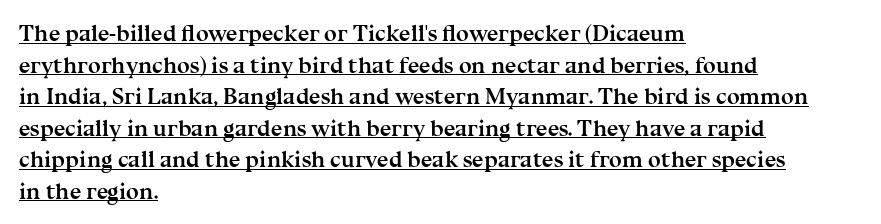
{"italic": "no", "bold": "yes", "underline": "yes", "align": "left", "line_spacing": "normal", "line_spacing_ratio": 1.37, "letter_spacing": "normal", "letter_spacing_em": 0.0, "glyph_px": 23}
